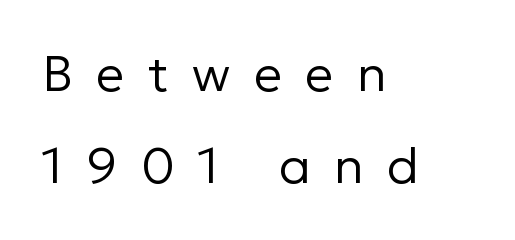
The font sits on the lighter half of the weight spectrum, regular included. Does the lettering tilt? It doesn't — this is upright. This sample has the flowing, uneven cadence of proportional lettering. Compared with typical body copy, the letter spacing here is much looser.
